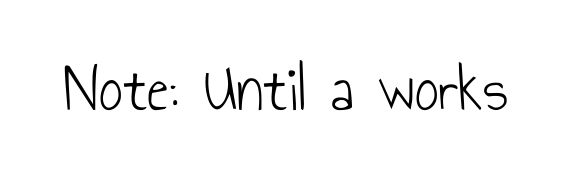
The image shows 66 px light, condensed sans-serif type, upright; set normal letter spacing, not underlined; low stroke contrast and a small x-height.
